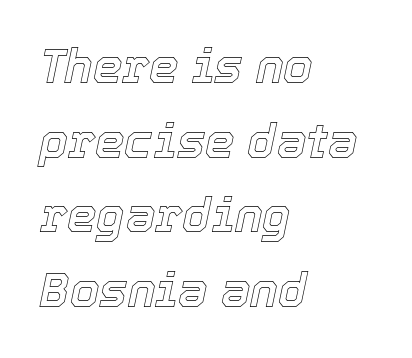
Short note: letters normally spaced. Proportional: the letters do not fall into vertical columns. When letters slant like this, we call the style italic. Leading matches the norm, producing a regular column. Short and long lines alike share a common starting point at left.
